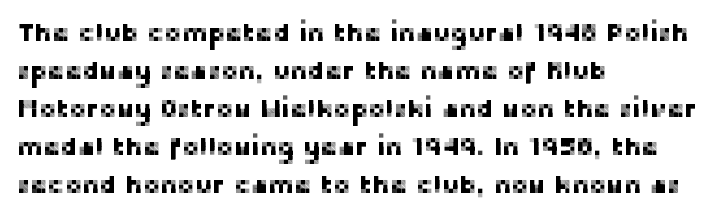
Q: Is the text italic (slanted)? A: No, it is upright.
Q: Is the text underlined? A: No.
Q: How is the paragraph aligned? A: Left-aligned.
Q: Is the spacing between letters normal or unusually wide? A: Normal.
Q: Is the spacing between lines tight, normal or loose? A: Normal.
